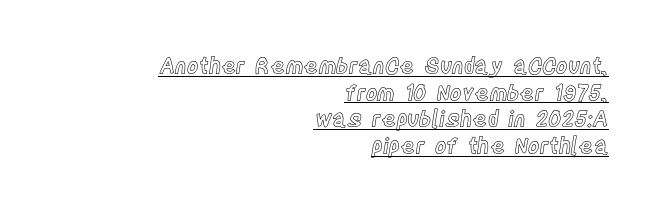
{"underline": "yes", "align": "right", "line_spacing_ratio": 1.21, "letter_spacing": "normal", "letter_spacing_em": 0.0, "glyph_px": 22}
